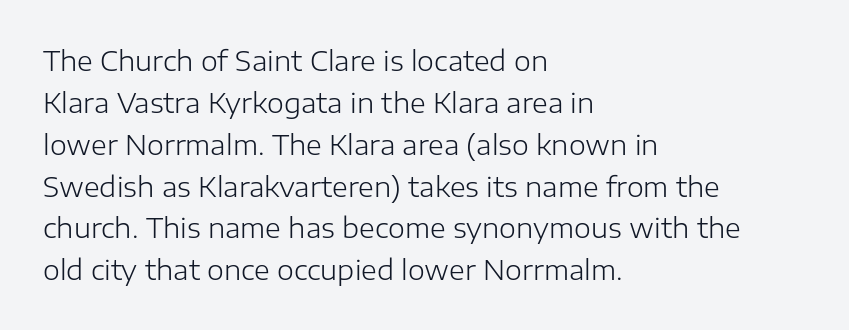
The image shows 27 px text type, upright; set left-aligned, normal line spacing (1.55x), normal letter spacing, not underlined.
